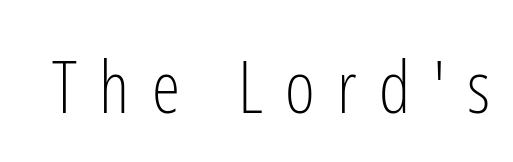
This is the regular roman posture of the typeface. Typographically, this falls in the sans-serif category. A bare baseline throughout the passage. Think standard paragraph weight, or any step lighter than that. Inter-character spacing is expanded well beyond the font's built-in metrics. The passage shown is typed in a proportional face where columns would drift.
